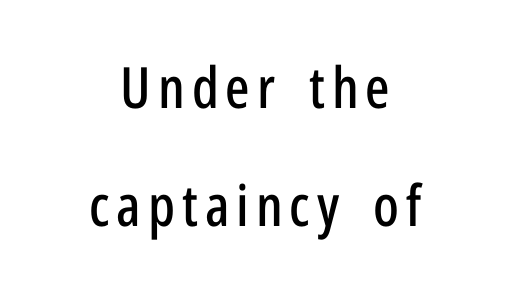
Interline gaps are noticeably wide in this sample. Do the characters align in a grid? No, the font is proportional. Posture: straight, roman, zero tilt. One-word summary of the alignment: center. You can tell from the bare stems that sans-serif type was used.
